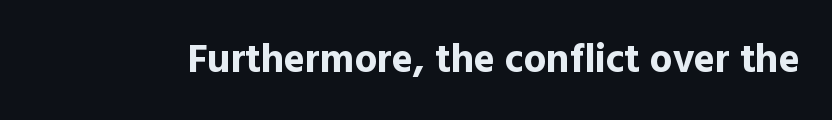
Q: Is the text bold? A: Yes.
Q: Is the text italic (slanted)? A: No, it is upright.
Q: Is the typeface a serif or a sans-serif typeface? A: Sans-serif.
Q: Is the text underlined? A: No.
Q: Is the spacing between letters normal or unusually wide? A: Normal.
Q: Width (condensed, normal, or wide)? A: Normal.
Q: x-height? A: Medium.
Q: Monospaced? A: No.
